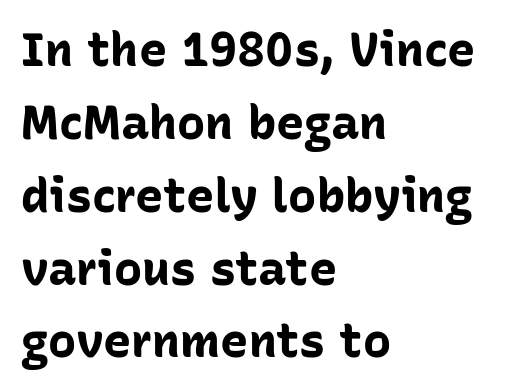
Q: Is the text bold? A: Yes.
Q: Is the text italic (slanted)? A: No, it is upright.
Q: Is the typeface a serif or a sans-serif typeface? A: Sans-serif.
Q: Is the text underlined? A: No.
Q: How is the paragraph aligned? A: Left-aligned.
Q: Is the spacing between letters normal or unusually wide? A: Normal.
Q: Is the spacing between lines tight, normal or loose? A: Normal.
Q: Width (condensed, normal, or wide)? A: Normal.
Q: Stroke contrast? A: Low.
Q: x-height? A: Medium.
Q: Monospaced? A: No.
